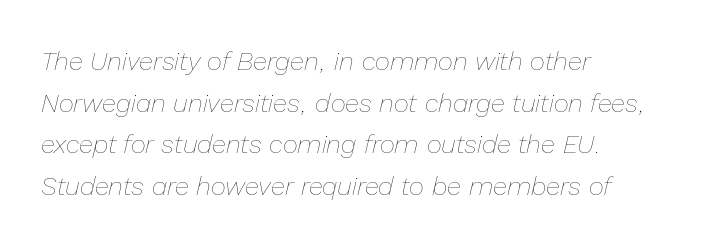
Q: Is the text bold? A: No.
Q: Is the text italic (slanted)? A: Yes, it leans right by about 13 degrees.
Q: Is the text underlined? A: No.
Q: How is the paragraph aligned? A: Left-aligned.
Q: Is the spacing between letters normal or unusually wide? A: Normal.
Q: Is the spacing between lines tight, normal or loose? A: Normal.
